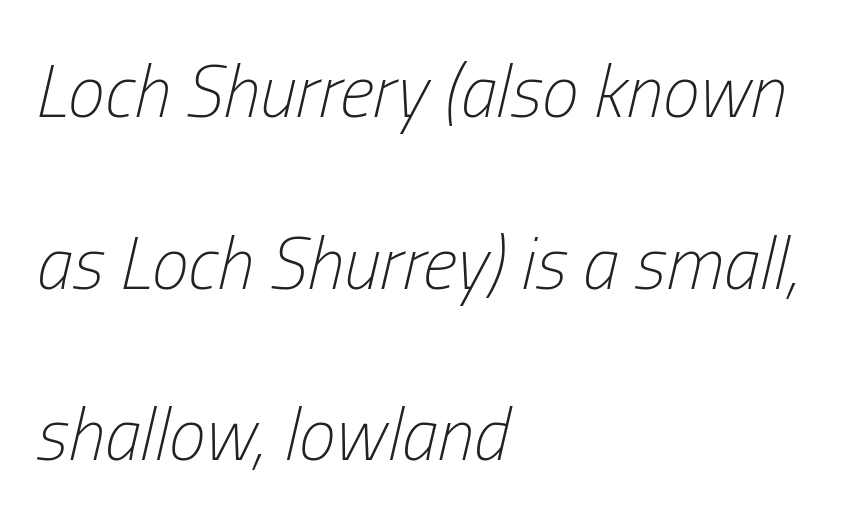
Slant detected: the letters are inclined. Summary of vertical rhythm: relaxed, with wide interline spacing. Check the space under the baseline: it is left empty. The face looks like a standard text weight, possibly lighter.
